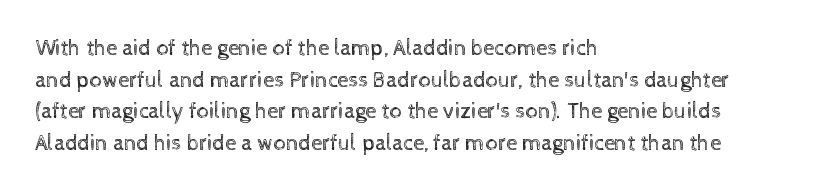
Q: Is the text bold? A: No.
Q: Is the text italic (slanted)? A: No, it is upright.
Q: Is the text underlined? A: No.
Q: How is the paragraph aligned? A: Left-aligned.
Q: Is the spacing between letters normal or unusually wide? A: Normal.
Q: Is the spacing between lines tight, normal or loose? A: Normal.
